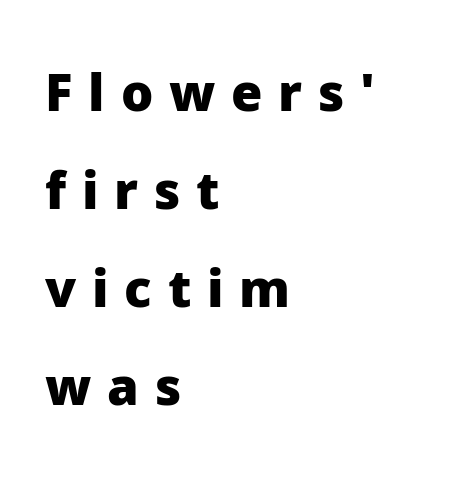
Upright lettering throughout. Every letter is thick-stroked: bold, no question. I'd call this a sans setting — the letters go barefoot. Vertically, the passage feels expansive, rows floating well apart. The tracking reads as deliberately expanded to a designer's eye.
